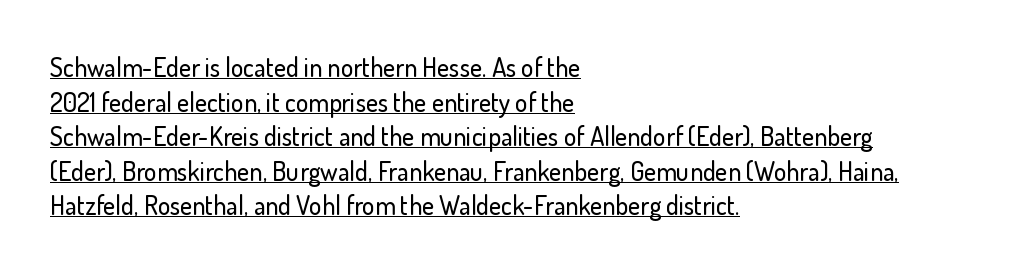
{"italic": "no", "underline": "yes", "align": "left", "line_spacing": "normal", "line_spacing_ratio": 1.33, "letter_spacing": "normal", "letter_spacing_em": 0.0, "glyph_px": 26}
